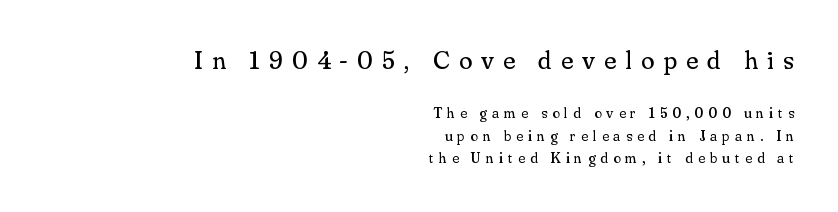
{"italic": "no", "bold": "no", "underline": "no", "align": "right", "line_spacing": "normal", "line_spacing_ratio": 1.61, "letter_spacing": "wide", "letter_spacing_em": 0.36, "larger_block": "first", "size_ratio": 1.79, "glyph_px": 25}
